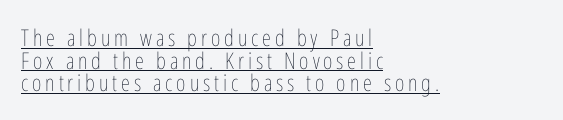
{"italic": "no", "bold": "no", "underline": "yes", "align": "left", "line_spacing": "tight", "line_spacing_ratio": 0.98, "glyph_px": 23}
